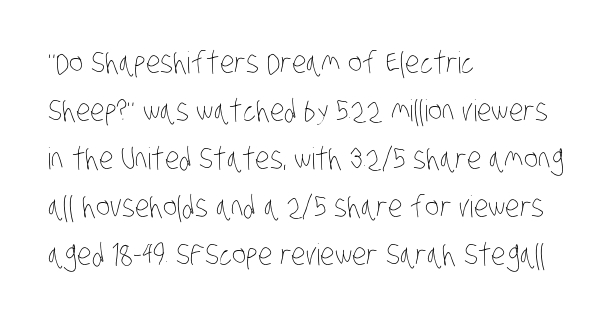
Q: Is the text bold? A: No.
Q: Is the text underlined? A: No.
Q: How is the paragraph aligned? A: Left-aligned.
Q: Is the spacing between letters normal or unusually wide? A: Normal.
Q: Is the spacing between lines tight, normal or loose? A: Normal.
Q: Width (condensed, normal, or wide)? A: Condensed.
Q: Stroke contrast? A: Low.
Q: x-height? A: Large.
Q: Monospaced? A: No.
